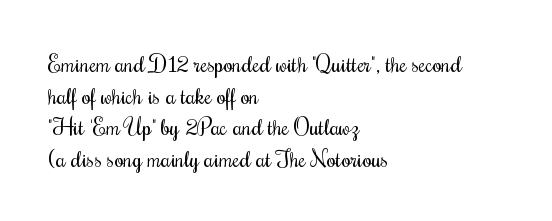
Q: Is the text bold? A: No.
Q: Is the text italic (slanted)? A: Yes.
Q: Is the text underlined? A: No.
Q: How is the paragraph aligned? A: Left-aligned.
Q: Is the spacing between letters normal or unusually wide? A: Normal.
Q: Is the spacing between lines tight, normal or loose? A: Normal.
